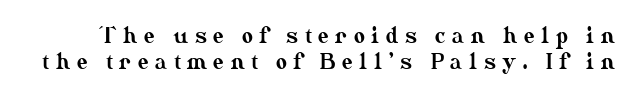
Q: Is the text italic (slanted)? A: No, it is upright.
Q: Is the text underlined? A: No.
Q: Is the spacing between letters normal or unusually wide? A: Unusually wide.
Q: Is the spacing between lines tight, normal or loose? A: Normal.
